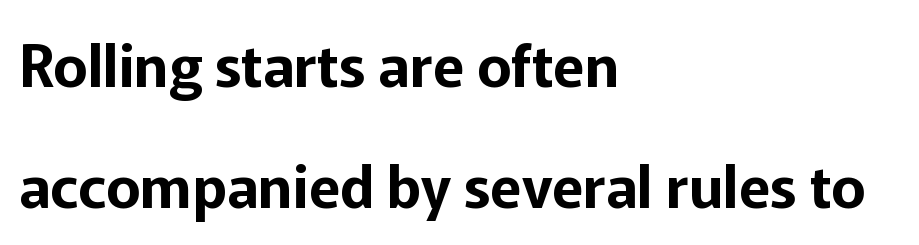
Q: Is the text italic (slanted)? A: No, it is upright.
Q: Is the typeface a serif or a sans-serif typeface? A: Sans-serif.
Q: Is the text underlined? A: No.
Q: How is the paragraph aligned? A: Left-aligned.
Q: Is the spacing between letters normal or unusually wide? A: Normal.
Q: Is the spacing between lines tight, normal or loose? A: Loose.
Q: Width (condensed, normal, or wide)? A: Normal.
Q: Stroke contrast? A: Low.
Q: x-height? A: Medium.
Q: Monospaced? A: No.
